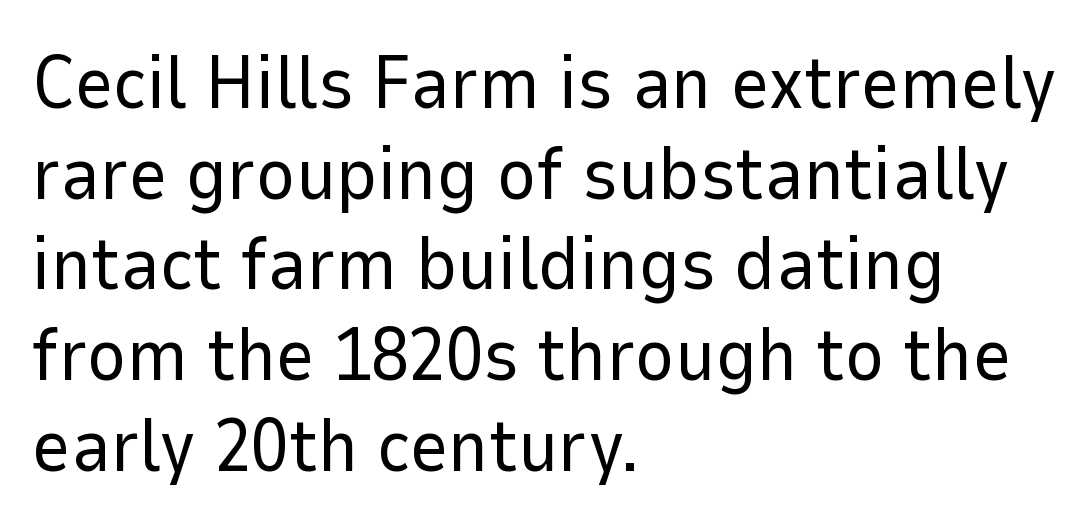
Q: Is the text bold? A: No.
Q: Is the text italic (slanted)? A: No, it is upright.
Q: Is the typeface a serif or a sans-serif typeface? A: Sans-serif.
Q: Is the text underlined? A: No.
Q: How is the paragraph aligned? A: Left-aligned.
Q: Is the spacing between letters normal or unusually wide? A: Normal.
Q: Width (condensed, normal, or wide)? A: Normal.
Q: Stroke contrast? A: Low.
Q: x-height? A: Medium.
Q: Monospaced? A: No.
